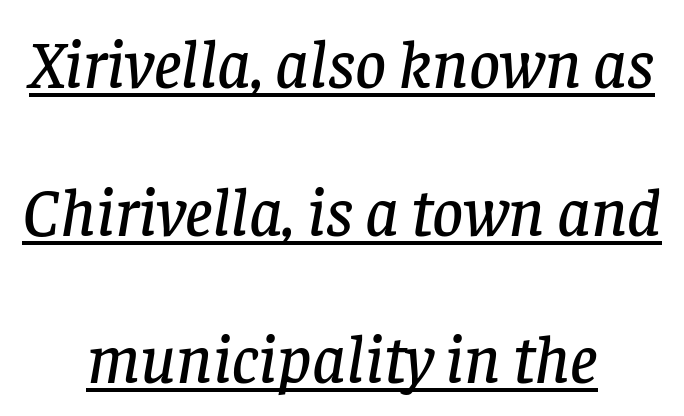
{"serif": "yes", "italic": "yes", "lean": "right", "slant_degrees": 8, "width": "normal", "stroke_contrast": "low", "x_height": "large", "monospaced": "no", "underline": "yes", "align": "center", "line_spacing": "loose", "line_spacing_ratio": 2.17, "letter_spacing": "normal", "letter_spacing_em": 0.0, "glyph_px": 68}
